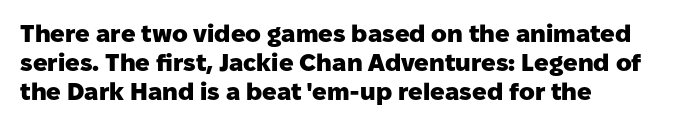
{"italic": "no", "bold": "yes", "underline": "no", "align": "left", "line_spacing_ratio": 1.21, "letter_spacing": "normal", "letter_spacing_em": 0.0, "glyph_px": 24}
